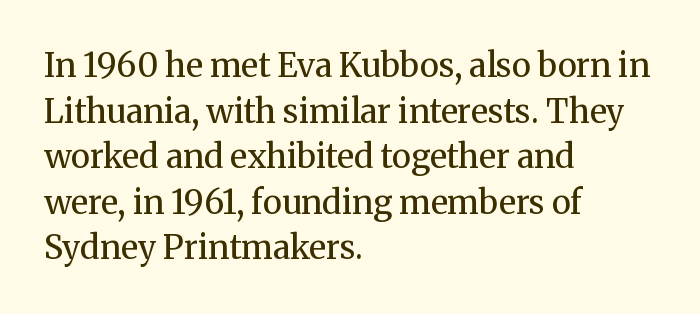
Varying glyph widths throughout — classic text-font behaviour. This is not heavy type; no bold has been used. To sum up the face: it has serifs. Which margin do the lines hug? The left one — the right edge is uneven.
